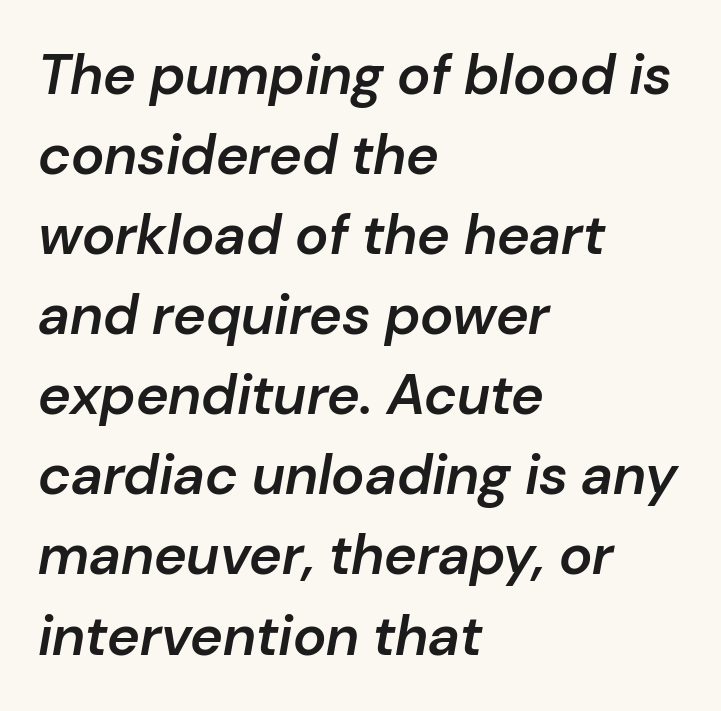
The image shows 56 px semibold type, italic (leaning right); set left-aligned, normal line spacing (1.43x), normal letter spacing, not underlined; low stroke contrast and a medium x-height.
